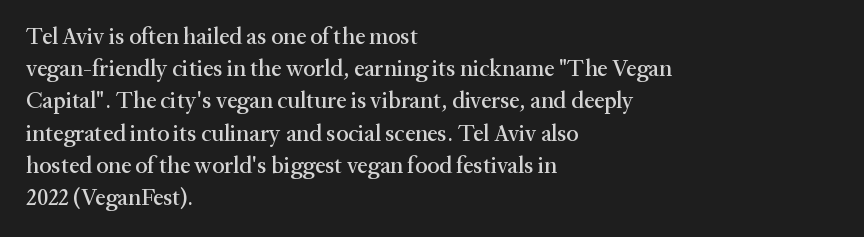
{"italic": "no", "underline": "no", "align": "left", "line_spacing": "normal", "line_spacing_ratio": 1.4, "letter_spacing": "normal", "letter_spacing_em": 0.0, "glyph_px": 23}
